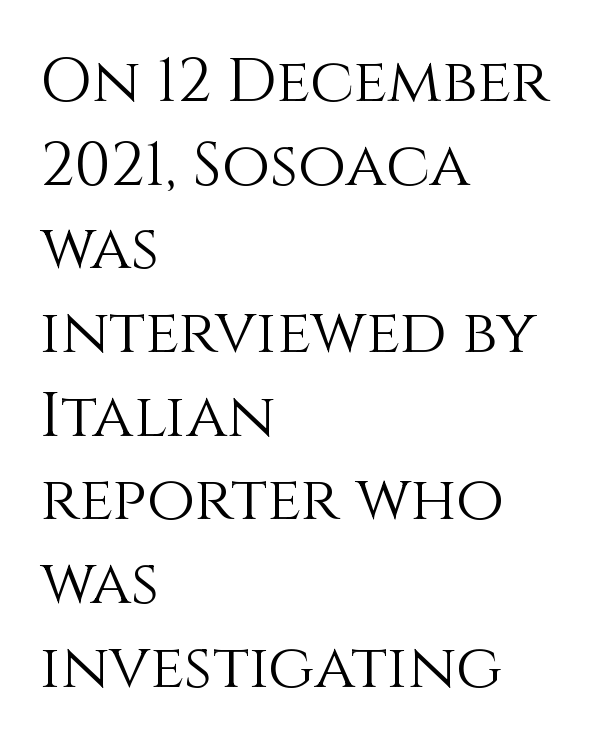
Q: Is the text bold? A: No.
Q: Is the text italic (slanted)? A: No, it is upright.
Q: Is the text underlined? A: No.
Q: How is the paragraph aligned? A: Left-aligned.
Q: Is the spacing between letters normal or unusually wide? A: Normal.
Q: Is the spacing between lines tight, normal or loose? A: Normal.
Q: Width (condensed, normal, or wide)? A: Normal.
Q: Stroke contrast? A: Medium.
Q: x-height? A: Large.
Q: Monospaced? A: No.
